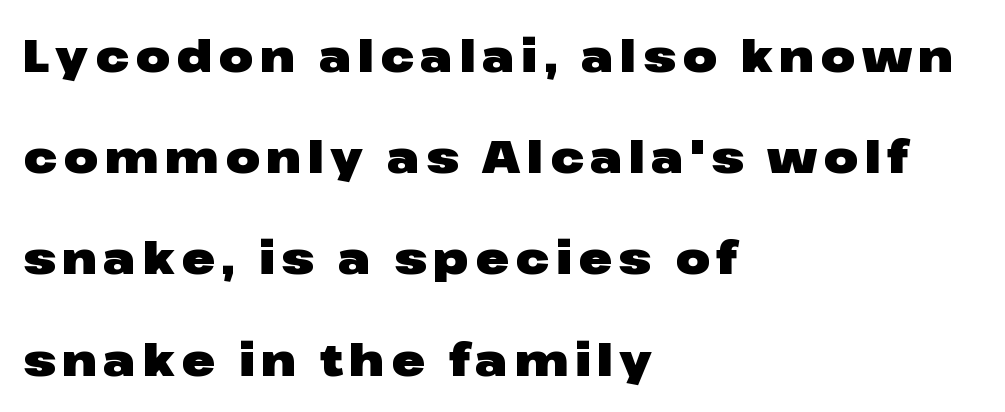
{"serif": "no", "italic": "no", "bold": "yes", "weight": "heavy", "width": "wide", "stroke_contrast": "low", "x_height": "medium", "monospaced": "no", "underline": "no", "align": "left", "line_spacing": "loose", "line_spacing_ratio": 2.25, "glyph_px": 45}
